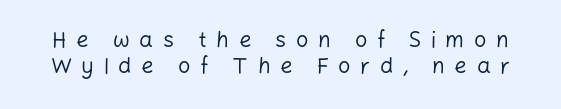
Short note: letters widely spaced. The zone under the glyphs is completely vacant. Upright lettering throughout. The passage shown is not bold in any degree.
